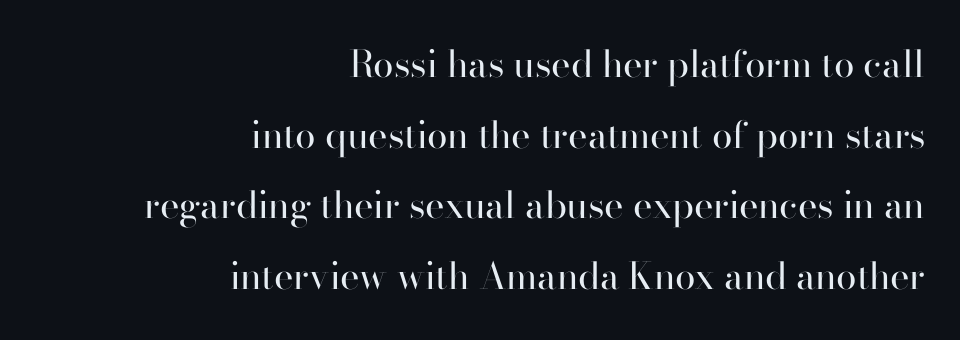
Q: Is the text bold? A: No.
Q: Is the text italic (slanted)? A: No, it is upright.
Q: Is the typeface a serif or a sans-serif typeface? A: Serif.
Q: Is the text underlined? A: No.
Q: How is the paragraph aligned? A: Right-aligned.
Q: Is the spacing between letters normal or unusually wide? A: Normal.
Q: Is the spacing between lines tight, normal or loose? A: Loose.
Q: Width (condensed, normal, or wide)? A: Normal.
Q: Stroke contrast? A: High.
Q: x-height? A: Small.
Q: Monospaced? A: No.
